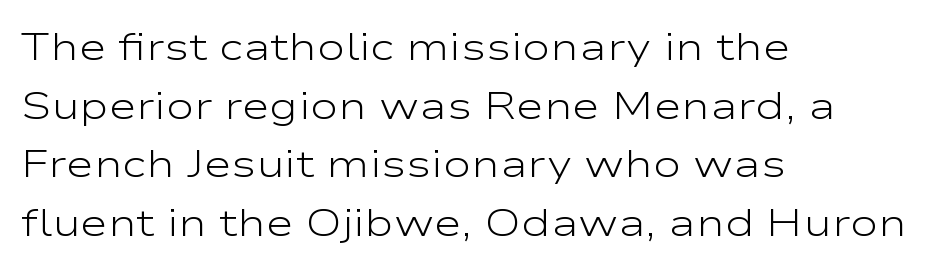
Regarding leading, the lines here are spaced in the standard way. The paragraph shown leans on its left margin. Underline: absent. Vertical strokes here are truly vertical.
